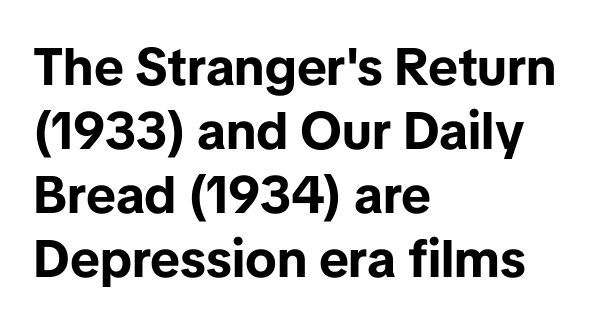
{"serif": "no", "italic": "no", "bold": "yes", "weight": "bold", "width": "normal", "stroke_contrast": "low", "x_height": "medium", "monospaced": "no", "underline": "no", "align": "left", "line_spacing_ratio": 1.23, "letter_spacing": "normal", "letter_spacing_em": 0.0, "glyph_px": 52}
